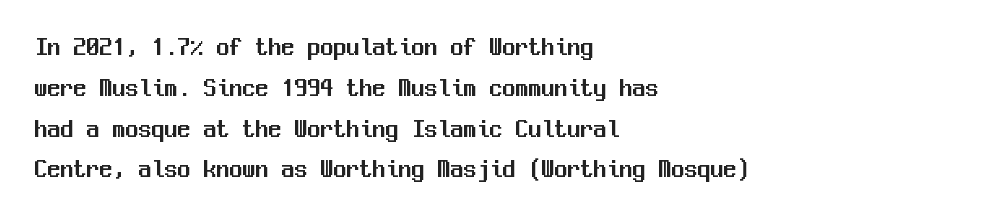
Q: Is the text italic (slanted)? A: No, it is upright.
Q: Is the text underlined? A: No.
Q: How is the paragraph aligned? A: Left-aligned.
Q: Is the spacing between letters normal or unusually wide? A: Normal.
Q: Is the spacing between lines tight, normal or loose? A: Normal.
